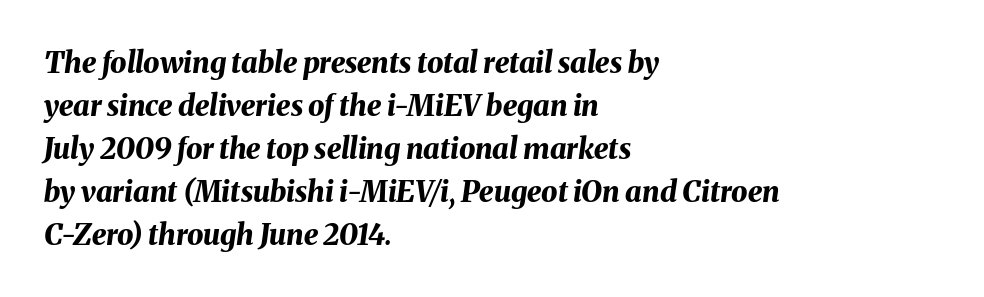
The image shows 29 px bold type, italic (leaning right); set left-aligned, normal line spacing (1.48x), normal letter spacing, not underlined; medium stroke contrast and a medium x-height.
